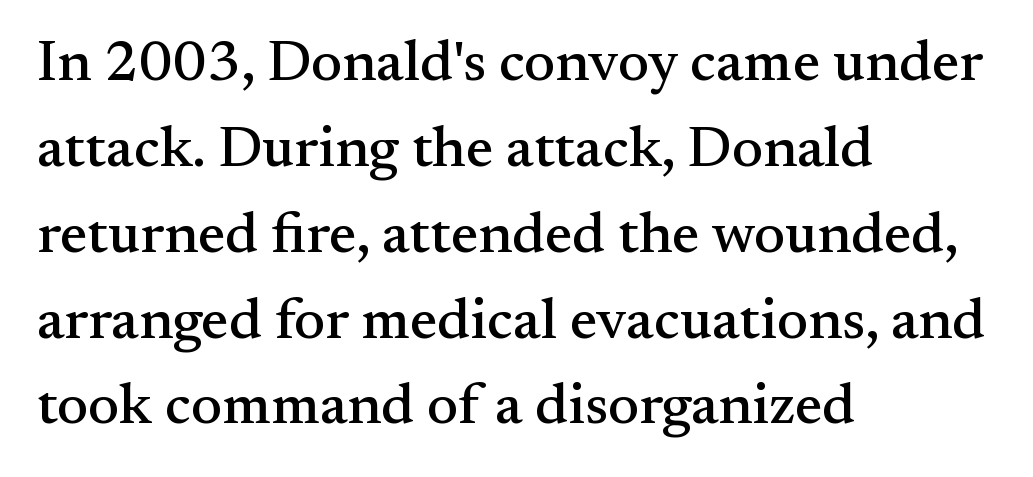
Q: Is the text italic (slanted)? A: No, it is upright.
Q: Is the typeface a serif or a sans-serif typeface? A: Serif.
Q: Is the text underlined? A: No.
Q: How is the paragraph aligned? A: Left-aligned.
Q: Is the spacing between letters normal or unusually wide? A: Normal.
Q: Is the spacing between lines tight, normal or loose? A: Normal.
Q: Width (condensed, normal, or wide)? A: Normal.
Q: Stroke contrast? A: Medium.
Q: x-height? A: Small.
Q: Monospaced? A: No.
